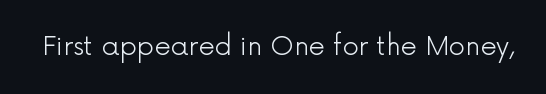
Q: Is the text bold? A: No.
Q: Is the text italic (slanted)? A: No, it is upright.
Q: Is the text underlined? A: No.
Q: Is the spacing between letters normal or unusually wide? A: Normal.
